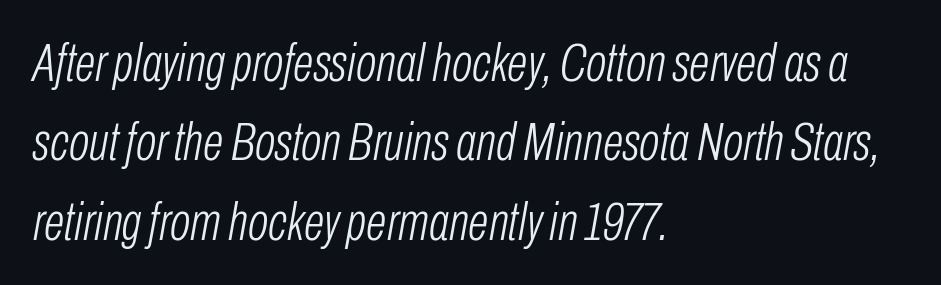
These lines stack with their left ends in a neat column. Has an underline been added? It has not. Honestly, the row spacing looks completely unremarkable. Is this a heavy cut? Hardly; it is regular or lighter. The horizontal fit of the characters is conventional and even. This sample has the flowing, uneven cadence of proportional lettering.
